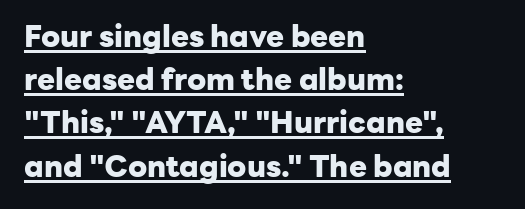
{"serif": "no", "italic": "no", "bold": "yes", "weight": "heavy", "width": "normal", "stroke_contrast": "low", "x_height": "medium", "monospaced": "no", "underline": "yes", "align": "left", "line_spacing": "normal", "line_spacing_ratio": 1.44, "letter_spacing": "normal", "letter_spacing_em": 0.0, "glyph_px": 30}
